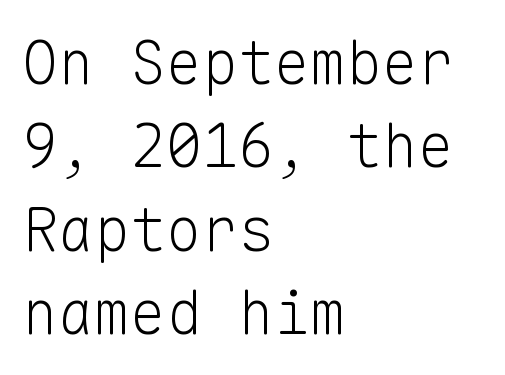
Q: Is the text bold? A: No.
Q: Is the text italic (slanted)? A: No, it is upright.
Q: Is the typeface a serif or a sans-serif typeface? A: Sans-serif.
Q: Is the text underlined? A: No.
Q: How is the paragraph aligned? A: Left-aligned.
Q: Is the spacing between letters normal or unusually wide? A: Normal.
Q: Is the spacing between lines tight, normal or loose? A: Normal.
Q: Width (condensed, normal, or wide)? A: Normal.
Q: Stroke contrast? A: Low.
Q: x-height? A: Medium.
Q: Monospaced? A: Yes.
